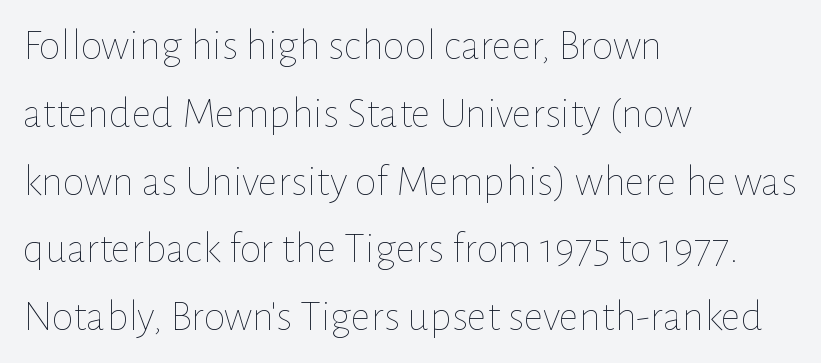
The axis of the letterforms is exactly vertical. The line texture is even and compact thanks to regular tracking. Weight: regular or lighter. The typesetter chose a ragged-right arrangement here. The space between consecutive lines is moderate. Varying glyph widths throughout — classic text-font behaviour.
